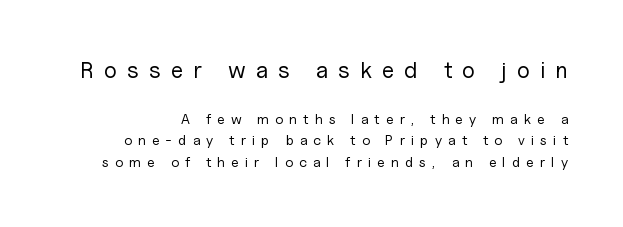
The image shows 23 px text type, upright; set normal line spacing (1.57x), unusually wide letter spacing (+0.44 em), not underlined; the first (top) block is 1.64x larger.
